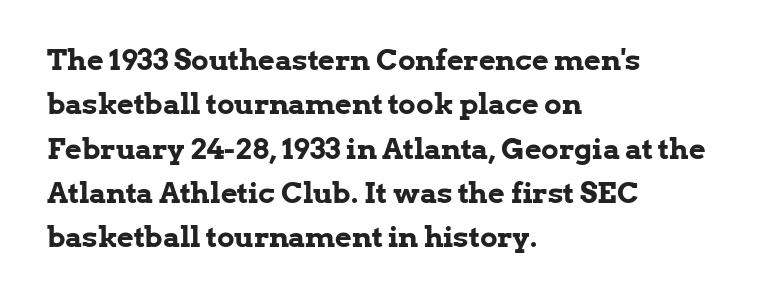
The image shows 29 px bold serif type, upright; set left-aligned, normal line spacing (1.53x), normal letter spacing, not underlined; low stroke contrast and a medium x-height.
